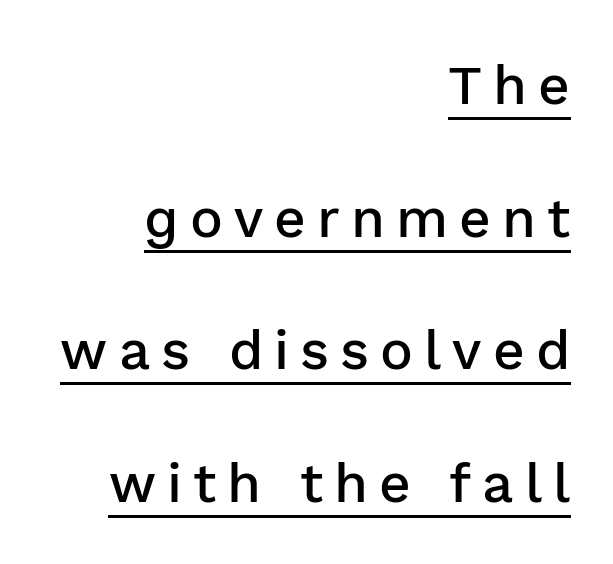
The horizontal fit of the characters is loose and conspicuously gappy. Typographic density is moderately raised because the face is semibold. What kind of face is this? One without serifs — a sans. The letters stand straight up with perfectly vertical stems.
